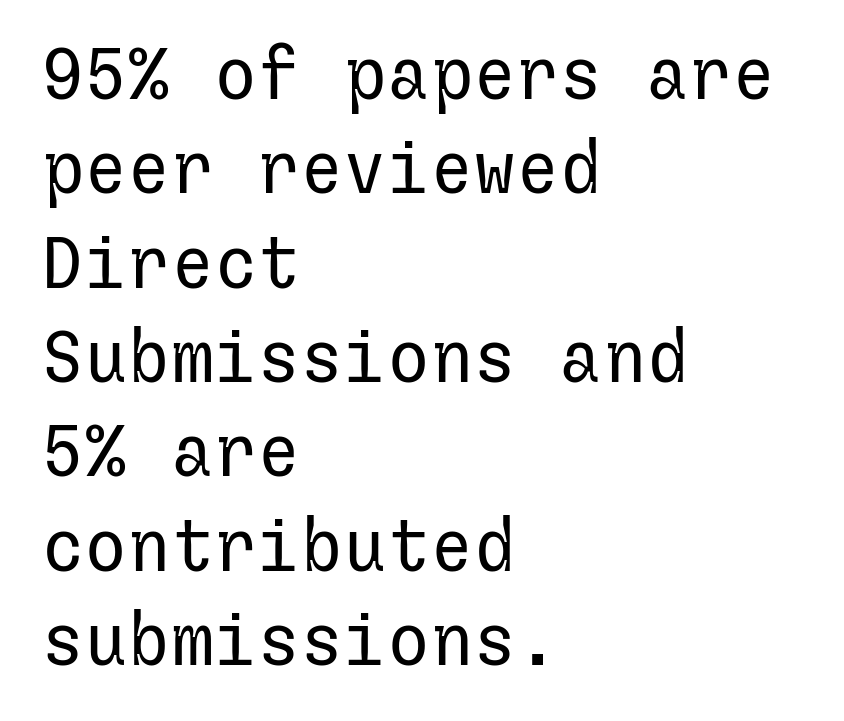
{"serif": "no", "italic": "no", "bold": "no", "weight": "regular", "width": "normal", "stroke_contrast": "low", "x_height": "medium", "underline": "no", "align": "left", "line_spacing": "normal", "line_spacing_ratio": 1.31, "letter_spacing": "normal", "letter_spacing_em": 0.0, "glyph_px": 72}
